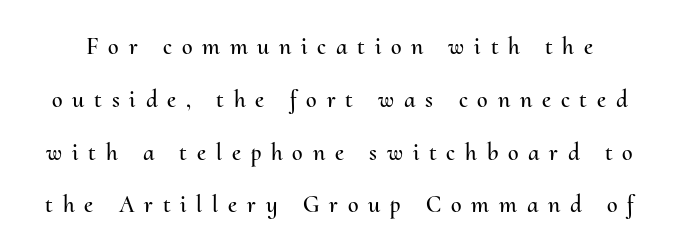
{"italic": "no", "underline": "no", "line_spacing": "loose", "line_spacing_ratio": 2.2, "letter_spacing": "wide", "letter_spacing_em": 0.41, "glyph_px": 24}
